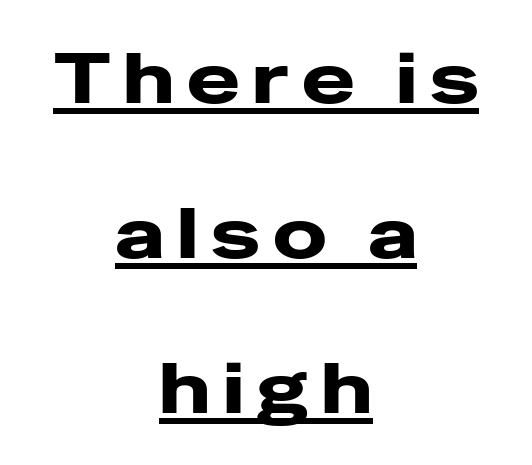
The image shows 71 px heavy, wide sans-serif type, upright; set centered, loose line spacing (2.18x), underlined; low stroke contrast and a medium x-height.
